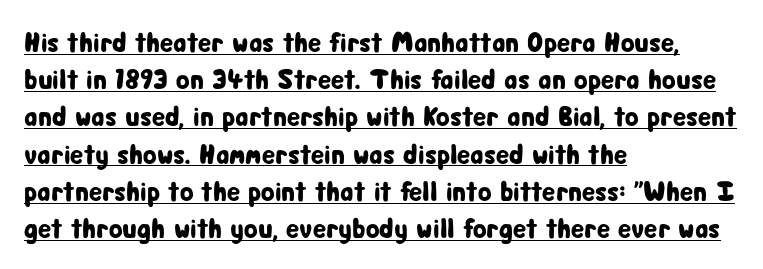
{"serif": "no", "italic": "no", "width": "condensed", "stroke_contrast": "low", "x_height": "medium", "monospaced": "no", "underline": "yes", "align": "left", "line_spacing": "normal", "line_spacing_ratio": 1.33, "letter_spacing": "normal", "letter_spacing_em": 0.0, "glyph_px": 28}
